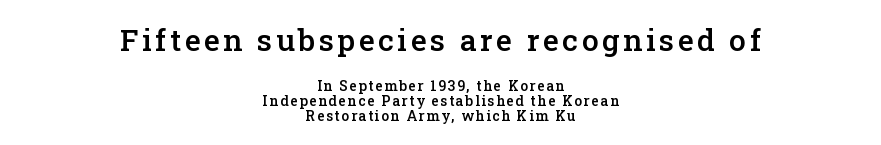
Q: Is the text bold? A: Semi-bold.
Q: Is the text italic (slanted)? A: No, it is upright.
Q: Is the typeface a serif or a sans-serif typeface? A: Serif.
Q: Is the text underlined? A: No.
Q: How is the paragraph aligned? A: Centered.
Q: Is the spacing between lines tight, normal or loose? A: Tight.
Q: Which block of text is set in a larger size, the first (top) or the second (bottom)? A: The first (top) one.
Q: Width (condensed, normal, or wide)? A: Normal.
Q: Stroke contrast? A: Low.
Q: x-height? A: Medium.
Q: Monospaced? A: No.
